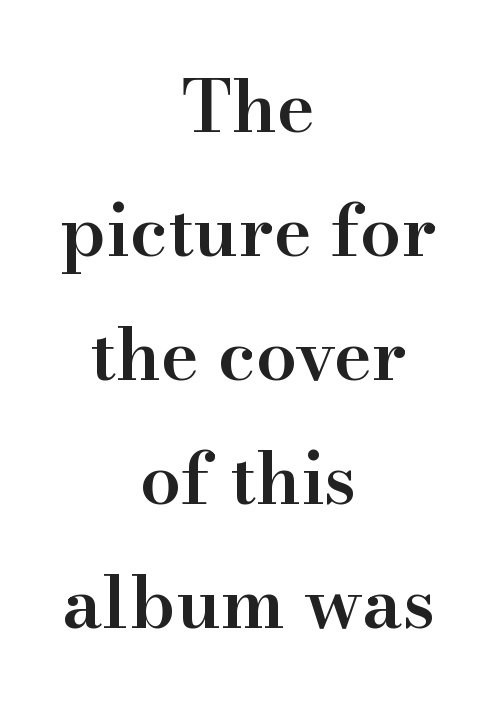
Posture: vertical. Bare-footed words on every line. Each letter's strokes conclude with small projecting serifs. The gaps between neighbouring characters are ordinary and unremarkable. The rendering uses natural spacing where letterforms have individual widths. Whoever set this chose a conventional vertical rhythm.
